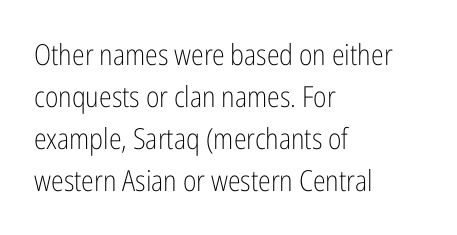
Q: Is the text bold? A: No.
Q: Is the text italic (slanted)? A: No, it is upright.
Q: Is the typeface a serif or a sans-serif typeface? A: Sans-serif.
Q: Is the text underlined? A: No.
Q: How is the paragraph aligned? A: Left-aligned.
Q: Is the spacing between letters normal or unusually wide? A: Normal.
Q: Is the spacing between lines tight, normal or loose? A: Normal.
Q: Width (condensed, normal, or wide)? A: Condensed.
Q: Stroke contrast? A: Low.
Q: x-height? A: Medium.
Q: Monospaced? A: No.
